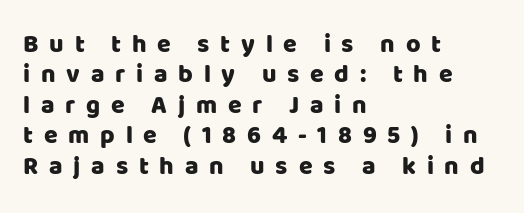
Q: Is the text italic (slanted)? A: No, it is upright.
Q: Is the text underlined? A: No.
Q: How is the paragraph aligned? A: Left-aligned.
Q: Is the spacing between letters normal or unusually wide? A: Unusually wide.
